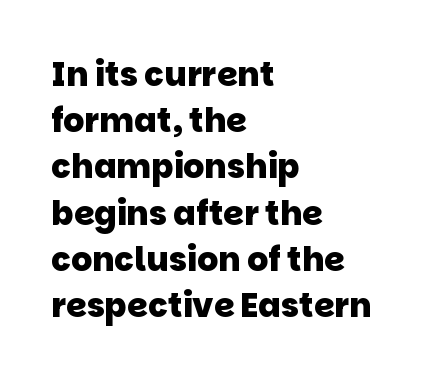
This sample has the flowing, uneven cadence of proportional lettering. Thick stems and heavy bowls — unmistakably bold. Descender tails drop into unmarked territory. Normally led — the rows are evenly, conventionally spaced. No feet cap the strokes, marking this as sans-serif type.
